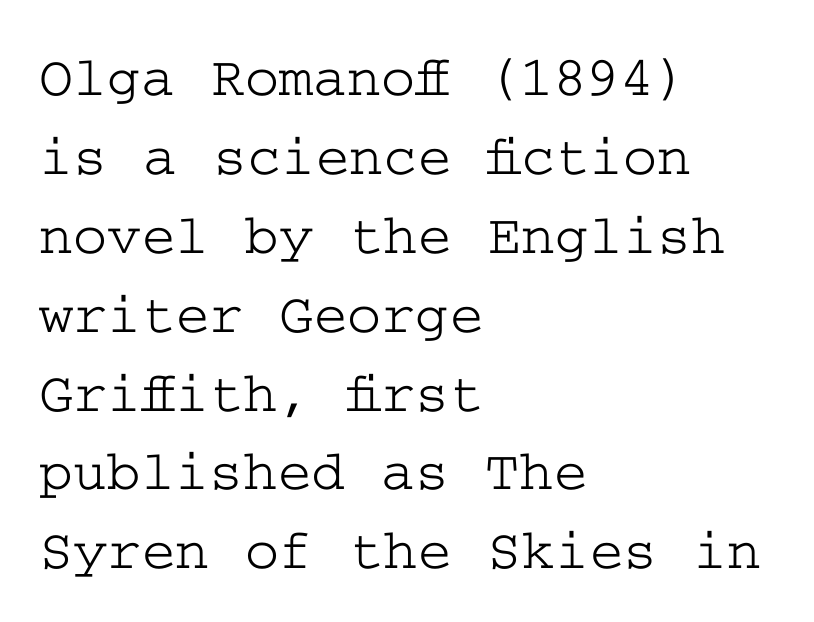
{"serif": "yes", "italic": "no", "width": "wide", "stroke_contrast": "low", "x_height": "medium", "underline": "no", "align": "left", "line_spacing": "normal", "line_spacing_ratio": 1.36, "letter_spacing": "normal", "letter_spacing_em": 0.0, "glyph_px": 58}
